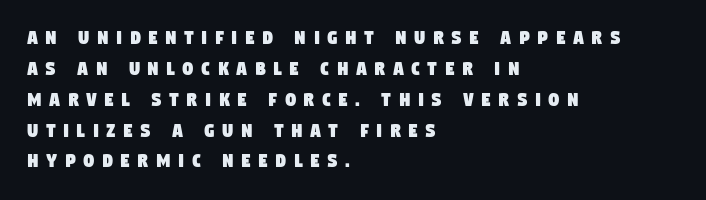
Q: Is the text underlined? A: No.
Q: How is the paragraph aligned? A: Left-aligned.
Q: Is the spacing between letters normal or unusually wide? A: Unusually wide.
Q: Is the spacing between lines tight, normal or loose? A: Normal.
